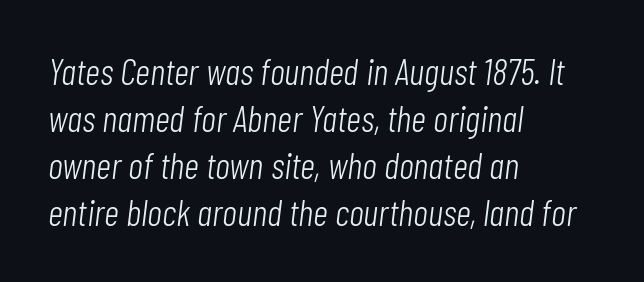
This sample uses plain, unmodified letter spacing. Nobody drew a line under any word here. An italicized treatment has been applied to the whole sample. Character widths vary here, with narrow letters taking less room than wide ones. Stems and bowls with no extra thickness — not bold.
